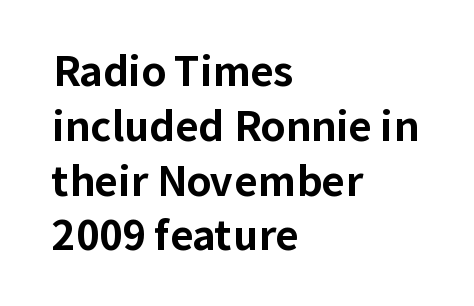
The font's upright variant was chosen for this text. A normal amount of white space separates one row of letters from the next. Examine the stroke ends and you'll find no serifs. The rendering anchors every line to the left-hand side. You could not count columns in this text — the font is proportionally spaced. The sample has been set heavy, in full bold.
